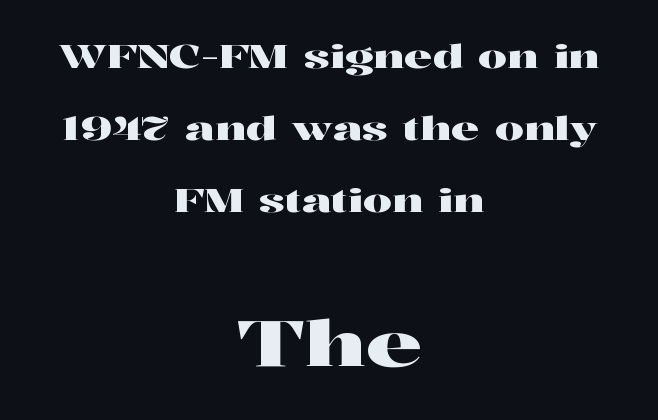
{"serif": "yes", "italic": "no", "width": "wide", "stroke_contrast": "high", "x_height": "medium", "monospaced": "no", "underline": "no", "align": "center", "line_spacing": "loose", "line_spacing_ratio": 2.25, "letter_spacing": "normal", "letter_spacing_em": 0.0, "larger_block": "second", "size_ratio": 1.97, "glyph_px": 63}
